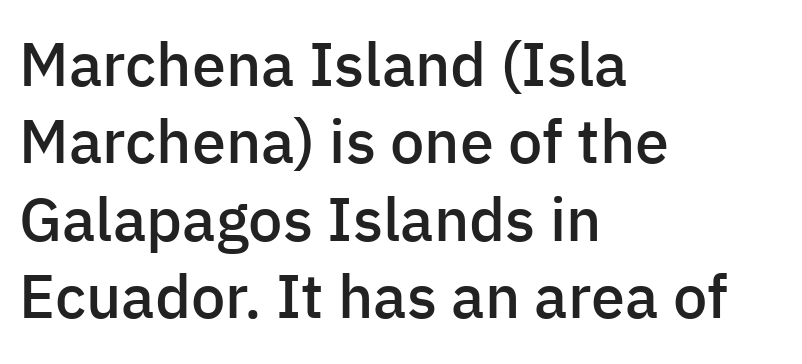
Q: Is the text bold? A: Semi-bold.
Q: Is the text italic (slanted)? A: No, it is upright.
Q: Is the typeface a serif or a sans-serif typeface? A: Sans-serif.
Q: Is the text underlined? A: No.
Q: How is the paragraph aligned? A: Left-aligned.
Q: Is the spacing between letters normal or unusually wide? A: Normal.
Q: Is the spacing between lines tight, normal or loose? A: Normal.
Q: Width (condensed, normal, or wide)? A: Normal.
Q: Stroke contrast? A: Low.
Q: x-height? A: Medium.
Q: Monospaced? A: No.
